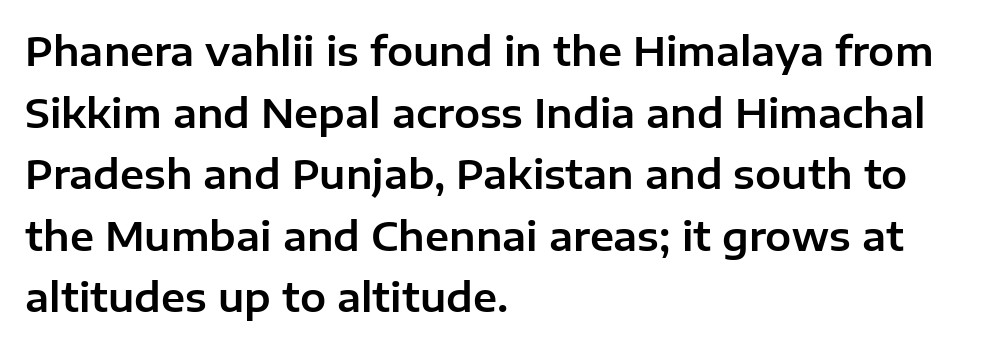
The image shows 39 px sans-serif type, upright; set left-aligned, normal line spacing (1.58x), normal letter spacing, not underlined; low stroke contrast and a medium x-height.
